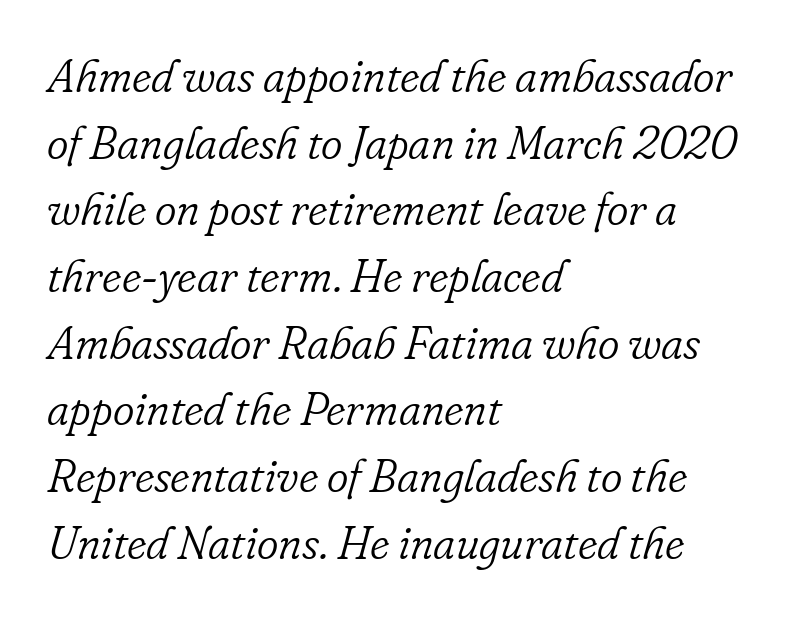
The image shows 46 px light serif type, italic (leaning right); set left-aligned, normal line spacing (1.45x), normal letter spacing, not underlined; low stroke contrast and a small x-height.
